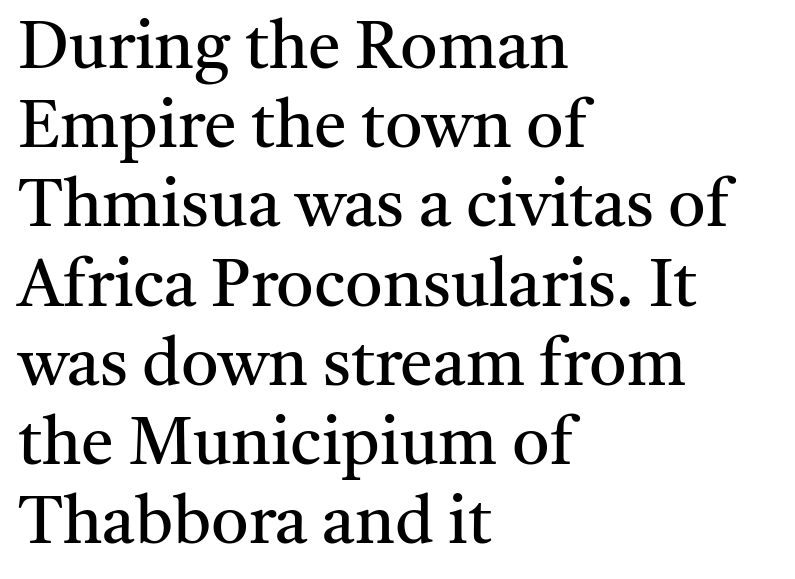
The image shows 66 px regular-weight serif type, upright; set left-aligned, line spacing 1.2x, normal letter spacing, not underlined; medium stroke contrast and a medium x-height.
